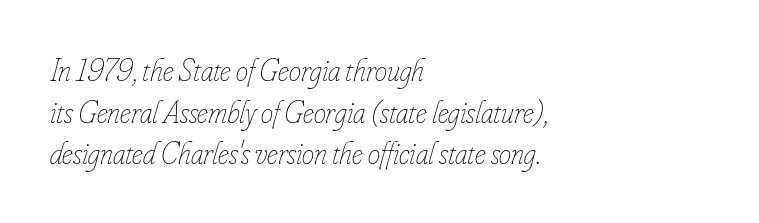
Q: Is the text bold? A: No.
Q: Is the text italic (slanted)? A: Yes, it leans right by about 16 degrees.
Q: Is the text underlined? A: No.
Q: How is the paragraph aligned? A: Left-aligned.
Q: Is the spacing between letters normal or unusually wide? A: Normal.
Q: Is the spacing between lines tight, normal or loose? A: Normal.
Q: Width (condensed, normal, or wide)? A: Condensed.
Q: Stroke contrast? A: Low.
Q: x-height? A: Small.
Q: Monospaced? A: No.
